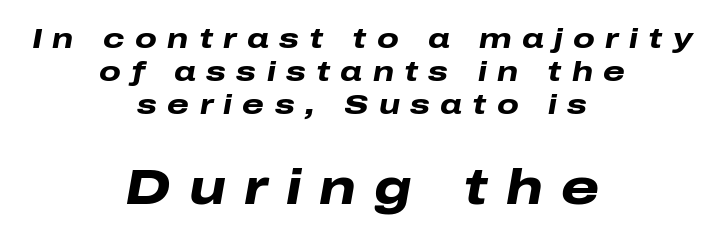
Q: Is the text bold? A: Yes.
Q: Is the text italic (slanted)? A: Yes, it leans right by about 10 degrees.
Q: Is the text underlined? A: No.
Q: How is the paragraph aligned? A: Centered.
Q: Is the spacing between letters normal or unusually wide? A: Unusually wide.
Q: Which block of text is set in a larger size, the first (top) or the second (bottom)? A: The second (bottom) one.
Q: Width (condensed, normal, or wide)? A: Wide.
Q: Stroke contrast? A: Low.
Q: x-height? A: Medium.
Q: Monospaced? A: No.
